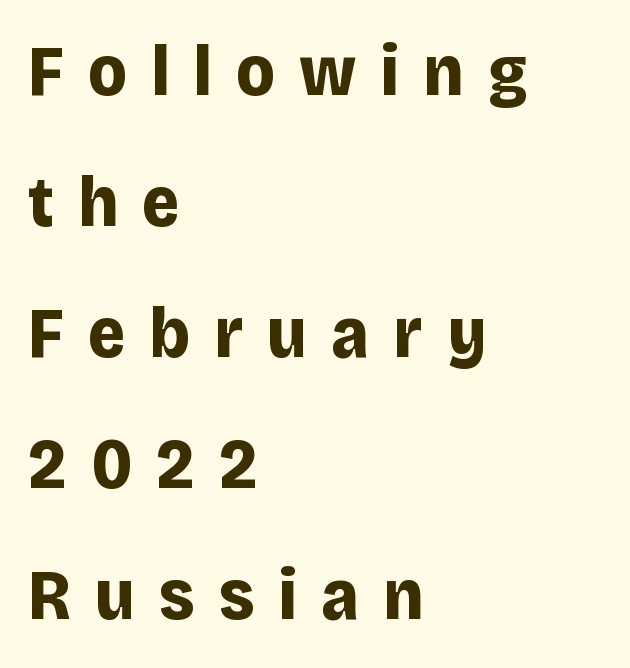
Q: Is the text bold? A: Yes.
Q: Is the text italic (slanted)? A: No, it is upright.
Q: Is the typeface a serif or a sans-serif typeface? A: Sans-serif.
Q: Is the text underlined? A: No.
Q: How is the paragraph aligned? A: Left-aligned.
Q: Is the spacing between letters normal or unusually wide? A: Unusually wide.
Q: Width (condensed, normal, or wide)? A: Normal.
Q: Stroke contrast? A: Low.
Q: x-height? A: Large.
Q: Monospaced? A: No.
